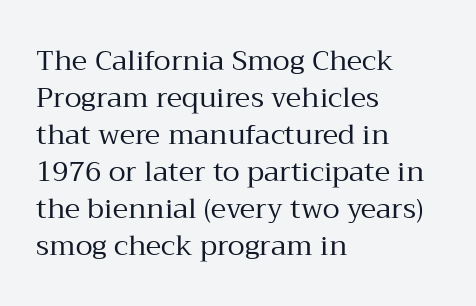
Q: Is the text bold? A: No.
Q: Is the text italic (slanted)? A: No, it is upright.
Q: Is the typeface a serif or a sans-serif typeface? A: Serif.
Q: Is the text underlined? A: No.
Q: How is the paragraph aligned? A: Left-aligned.
Q: Is the spacing between letters normal or unusually wide? A: Normal.
Q: Is the spacing between lines tight, normal or loose? A: Normal.
Q: Width (condensed, normal, or wide)? A: Normal.
Q: Stroke contrast? A: Medium.
Q: x-height? A: Medium.
Q: Monospaced? A: No.
